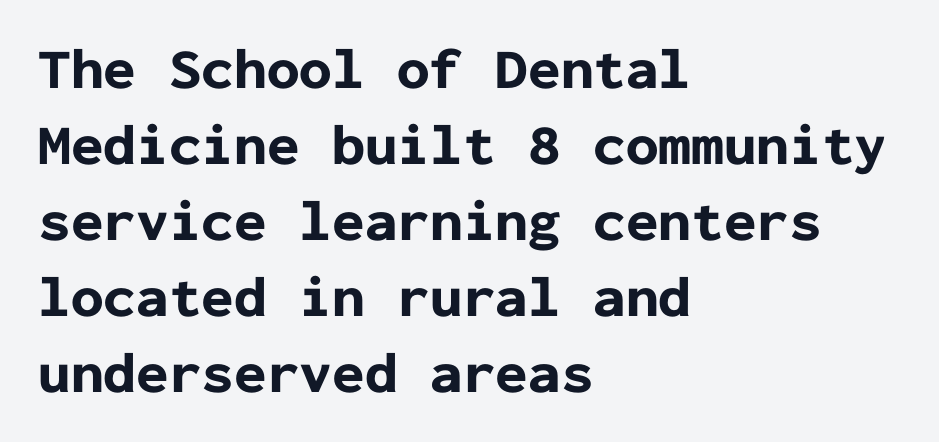
{"serif": "no", "italic": "no", "bold": "yes", "weight": "bold", "width": "normal", "stroke_contrast": "low", "x_height": "medium", "monospaced": "yes", "underline": "no", "align": "left", "line_spacing": "normal", "line_spacing_ratio": 1.31, "letter_spacing": "normal", "letter_spacing_em": 0.0, "glyph_px": 58}
